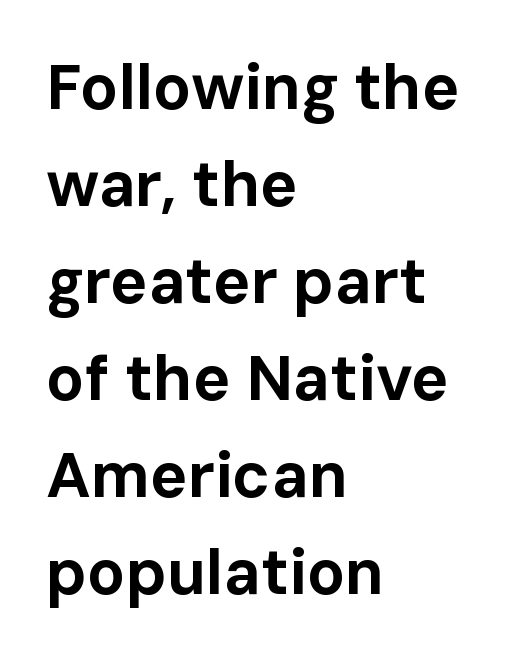
The image shows 63 px bold sans-serif type, upright; set left-aligned, normal line spacing (1.54x), normal letter spacing, not underlined; low stroke contrast and a medium x-height.
